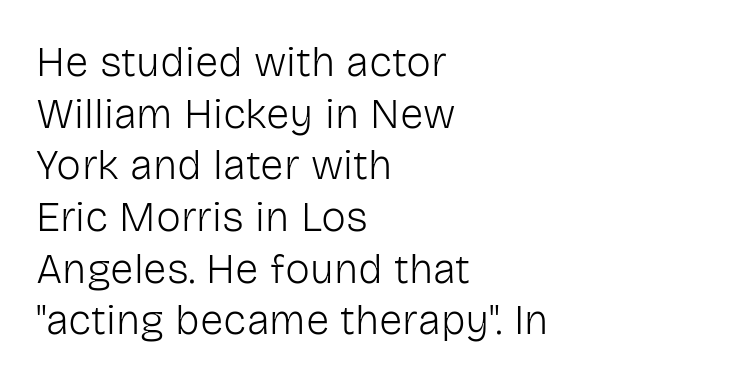
{"serif": "no", "italic": "no", "bold": "no", "weight": "light", "width": "normal", "stroke_contrast": "low", "x_height": "medium", "monospaced": "no", "underline": "no", "align": "left", "line_spacing_ratio": 1.23, "letter_spacing": "normal", "letter_spacing_em": 0.0, "glyph_px": 42}
